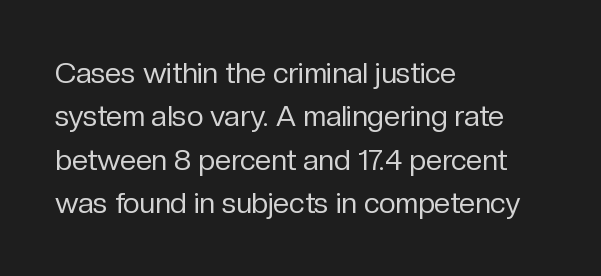
Q: Is the text bold? A: No.
Q: Is the text italic (slanted)? A: No, it is upright.
Q: Is the typeface a serif or a sans-serif typeface? A: Sans-serif.
Q: Is the text underlined? A: No.
Q: How is the paragraph aligned? A: Left-aligned.
Q: Is the spacing between letters normal or unusually wide? A: Normal.
Q: Is the spacing between lines tight, normal or loose? A: Normal.
Q: Width (condensed, normal, or wide)? A: Normal.
Q: Stroke contrast? A: Low.
Q: x-height? A: Medium.
Q: Monospaced? A: No.
